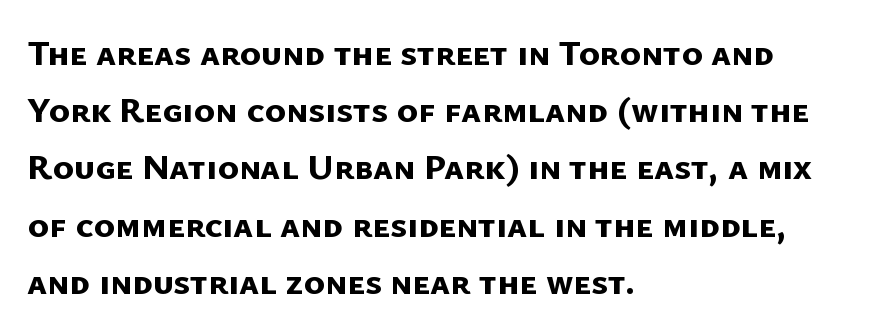
{"serif": "no", "bold": "yes", "weight": "bold", "width": "normal", "stroke_contrast": "low", "x_height": "medium", "monospaced": "no", "underline": "no", "align": "left", "line_spacing": "normal", "line_spacing_ratio": 1.59, "letter_spacing": "normal", "letter_spacing_em": 0.0, "glyph_px": 36}
